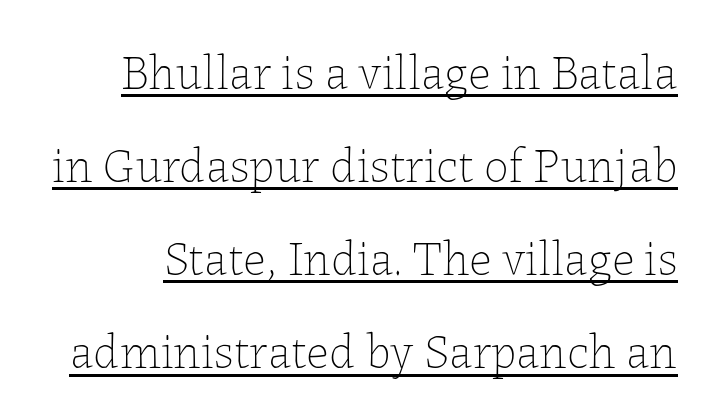
{"italic": "no", "bold": "no", "weight": "thin", "width": "normal", "stroke_contrast": "low", "x_height": "medium", "monospaced": "no", "underline": "yes", "line_spacing": "loose", "line_spacing_ratio": 1.9, "letter_spacing": "normal", "letter_spacing_em": 0.0, "glyph_px": 49}
